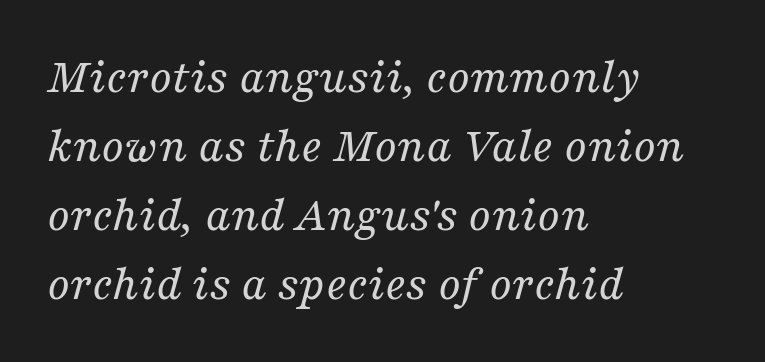
Q: Is the text bold? A: No.
Q: Is the text italic (slanted)? A: Yes, it leans right by about 16 degrees.
Q: Is the typeface a serif or a sans-serif typeface? A: Serif.
Q: Is the text underlined? A: No.
Q: How is the paragraph aligned? A: Left-aligned.
Q: Is the spacing between letters normal or unusually wide? A: Normal.
Q: Is the spacing between lines tight, normal or loose? A: Normal.
Q: Width (condensed, normal, or wide)? A: Normal.
Q: Stroke contrast? A: Medium.
Q: x-height? A: Medium.
Q: Monospaced? A: No.
